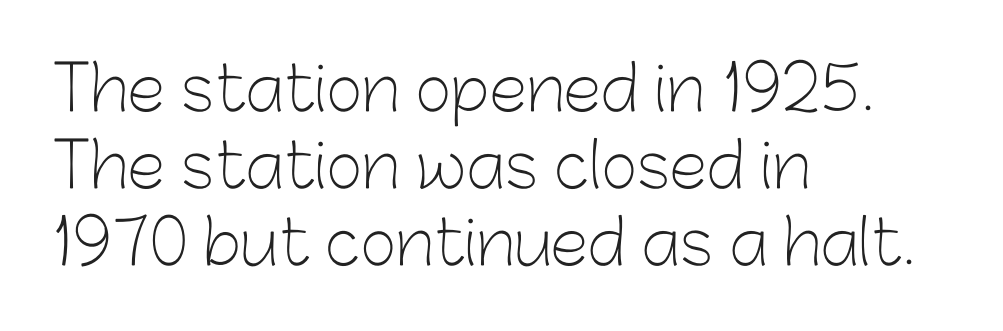
The image shows 62 px light sans-serif type, upright; set left-aligned, line spacing 1.24x, normal letter spacing, not underlined; low stroke contrast and a medium x-height.
